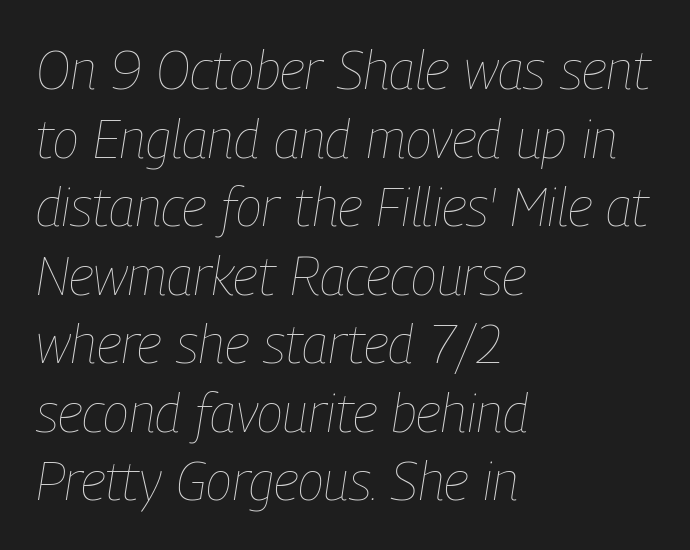
{"italic": "yes", "lean": "right", "slant_degrees": 9, "bold": "no", "weight": "thin", "width": "condensed", "stroke_contrast": "low", "x_height": "medium", "monospaced": "no", "underline": "no", "align": "left", "line_spacing": "normal", "line_spacing_ratio": 1.27, "letter_spacing": "normal", "letter_spacing_em": 0.0, "glyph_px": 54}
